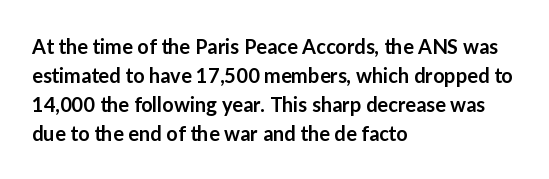
The typography opts for an upright posture over an oblique one. Descenders hang freely into open space. These lines sit exactly where default settings would place them. Stroke thickness is moderately raised; the sample reads as semibold. What stands out about the letter spacing? Nothing — it is the standard amount.
